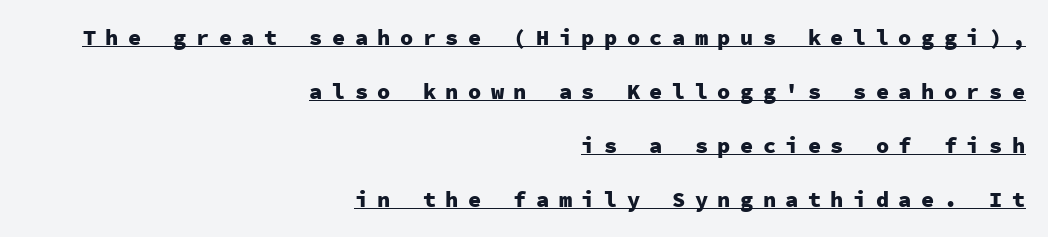
{"italic": "no", "bold": "yes", "underline": "yes", "align": "right", "line_spacing": "loose", "line_spacing_ratio": 2.46, "letter_spacing": "wide", "letter_spacing_em": 0.43, "glyph_px": 22}
